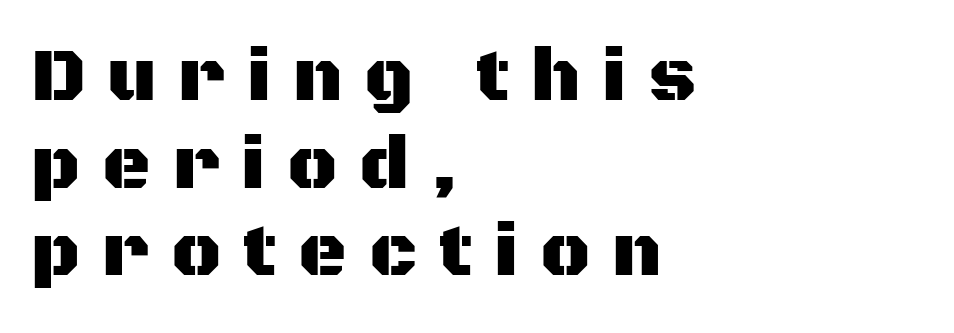
{"serif": "no", "italic": "no", "width": "normal", "stroke_contrast": "medium", "x_height": "large", "monospaced": "no", "underline": "no", "align": "left", "line_spacing_ratio": 1.17, "letter_spacing": "wide", "letter_spacing_em": 0.29, "glyph_px": 75}
